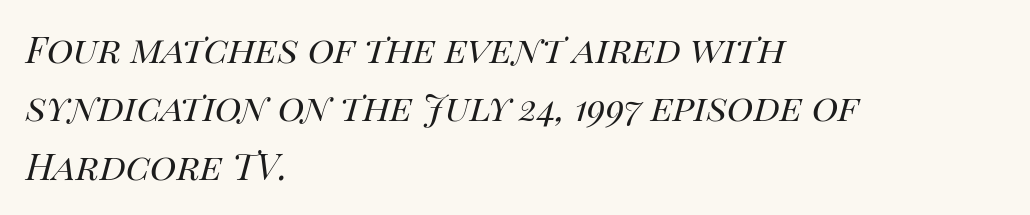
{"italic": "yes", "lean": "right", "slant_degrees": 14, "bold": "no", "weight": "regular", "width": "normal", "stroke_contrast": "high", "x_height": "large", "monospaced": "no", "underline": "no", "align": "left", "line_spacing": "normal", "line_spacing_ratio": 1.3, "letter_spacing": "normal", "letter_spacing_em": 0.0, "glyph_px": 45}
